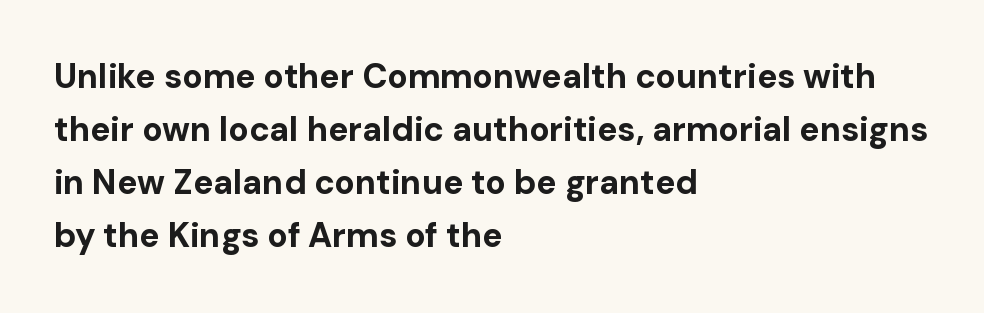
Looks like regular typesetting: each glyph gets only the width it needs. Underline: absent. Nope, not italic — everything's standing straight. Compared with a centered layout, this one pins lines to the left instead. Line spacing here is normal. Compared with typical body copy, the letter spacing here is the same.
